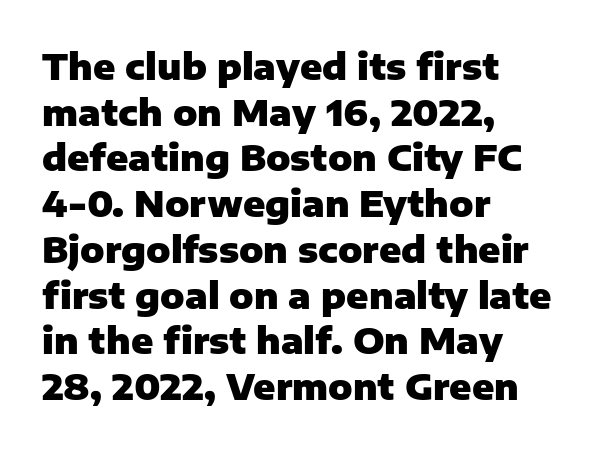
{"serif": "no", "italic": "no", "bold": "yes", "weight": "heavy", "width": "normal", "stroke_contrast": "low", "x_height": "medium", "monospaced": "no", "underline": "no", "align": "left", "line_spacing": "normal", "line_spacing_ratio": 1.27, "letter_spacing": "normal", "letter_spacing_em": 0.0, "glyph_px": 36}
